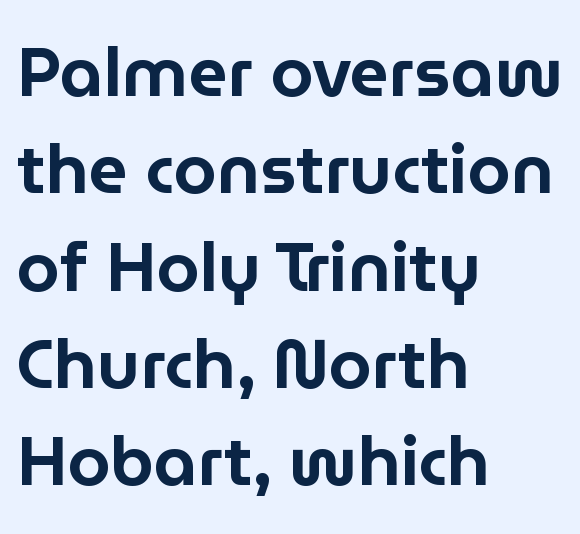
Teacher's note: observe the even left margin — that is flush-left alignment. The foot of each line stays bare and open. Proportional: the letters do not fall into vertical columns. Honestly, the letter spacing is just normal — you wouldn't notice it.
